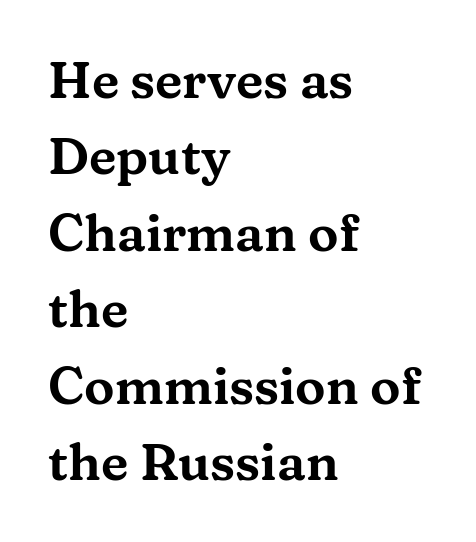
The image shows 51 px wide serif type, upright; set left-aligned, normal line spacing (1.5x), normal letter spacing, not underlined; medium stroke contrast and a medium x-height.
